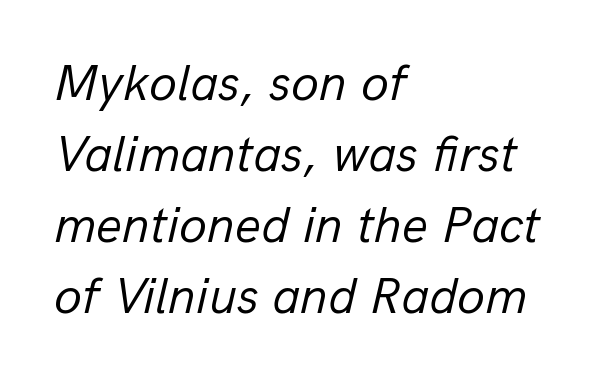
The image shows 51 px regular-weight type, italic (leaning right); set left-aligned, normal line spacing (1.39x), normal letter spacing, not underlined; low stroke contrast and a medium x-height.
